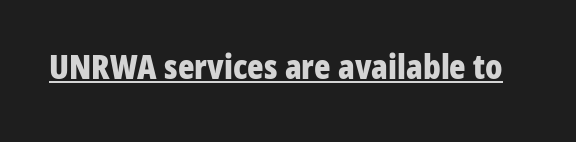
Is there any slant? The stems are plumb. Heavy, bold letterforms. Check where the strokes stop: nothing finishes them off — pure sans. You could not count columns in this text — the font is proportionally spaced. Each line of the rendering has a horizontal stroke beneath the glyphs.
